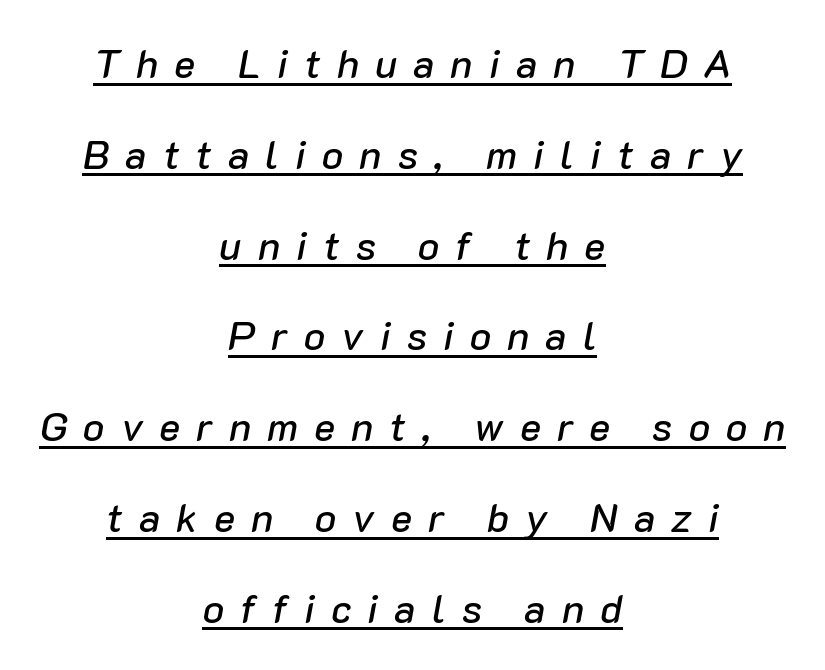
{"italic": "yes", "lean": "right", "slant_degrees": 10, "width": "normal", "stroke_contrast": "low", "x_height": "medium", "monospaced": "no", "underline": "yes", "align": "center", "line_spacing": "loose", "line_spacing_ratio": 2.27, "letter_spacing": "wide", "letter_spacing_em": 0.4, "glyph_px": 40}
